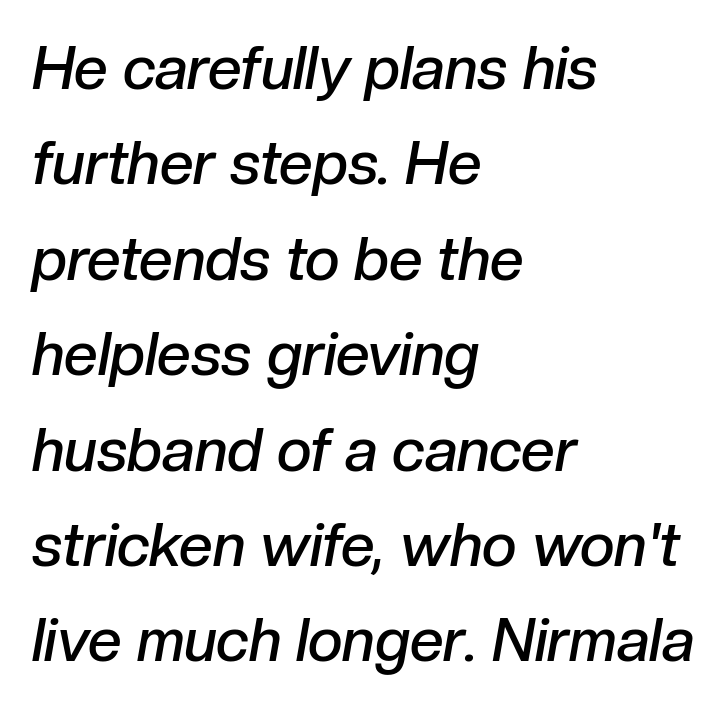
{"italic": "yes", "lean": "right", "slant_degrees": 10, "bold": "semi", "weight": "semibold", "width": "normal", "stroke_contrast": "low", "x_height": "medium", "monospaced": "no", "underline": "no", "align": "left", "line_spacing": "normal", "line_spacing_ratio": 1.59, "letter_spacing": "normal", "letter_spacing_em": 0.0, "glyph_px": 60}
